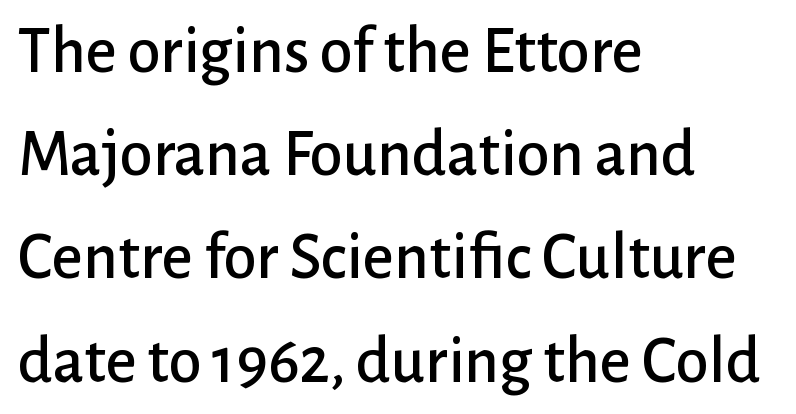
{"serif": "no", "italic": "no", "width": "normal", "stroke_contrast": "low", "x_height": "medium", "monospaced": "no", "underline": "no", "align": "left", "line_spacing": "normal", "line_spacing_ratio": 1.54, "letter_spacing": "normal", "letter_spacing_em": 0.0, "glyph_px": 67}
